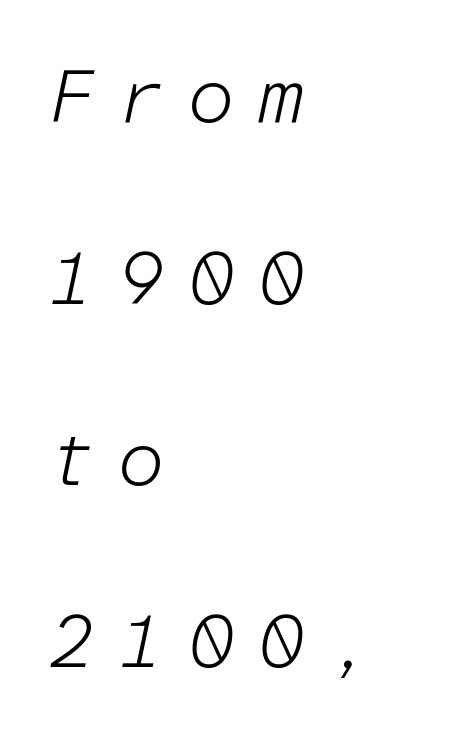
Q: Is the text bold? A: No.
Q: Is the text italic (slanted)? A: Yes, it leans right by about 12 degrees.
Q: Is the text underlined? A: No.
Q: How is the paragraph aligned? A: Left-aligned.
Q: Is the spacing between letters normal or unusually wide? A: Unusually wide.
Q: Is the spacing between lines tight, normal or loose? A: Loose.
Q: Width (condensed, normal, or wide)? A: Normal.
Q: Stroke contrast? A: Low.
Q: x-height? A: Medium.
Q: Monospaced? A: Yes.
